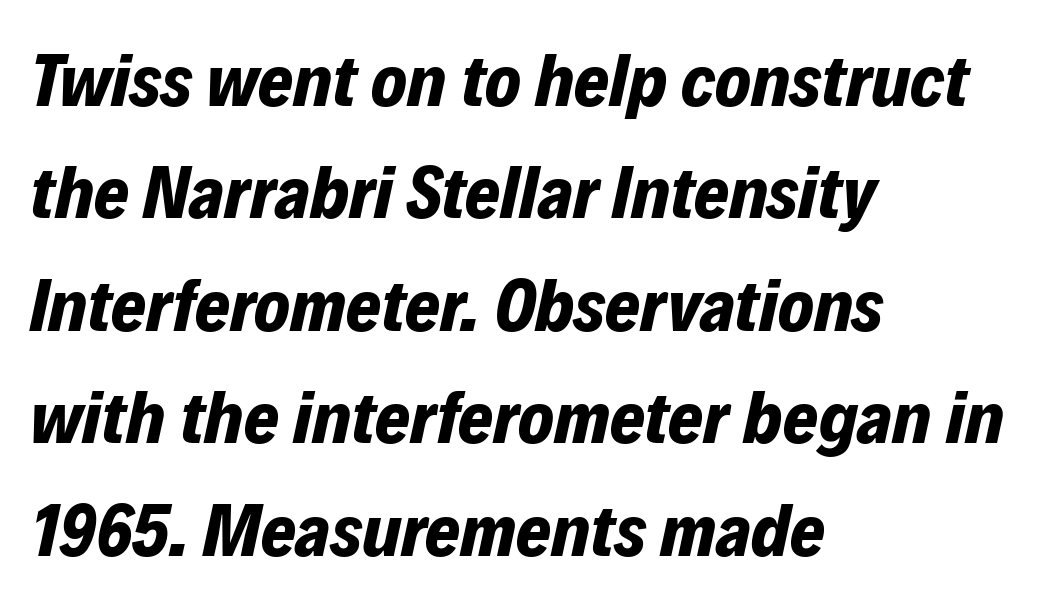
Q: Is the text bold? A: Yes.
Q: Is the text italic (slanted)? A: Yes, it leans right by about 12 degrees.
Q: Is the text underlined? A: No.
Q: How is the paragraph aligned? A: Left-aligned.
Q: Is the spacing between letters normal or unusually wide? A: Normal.
Q: Is the spacing between lines tight, normal or loose? A: Normal.
Q: Width (condensed, normal, or wide)? A: Normal.
Q: Stroke contrast? A: Low.
Q: x-height? A: Medium.
Q: Monospaced? A: No.
